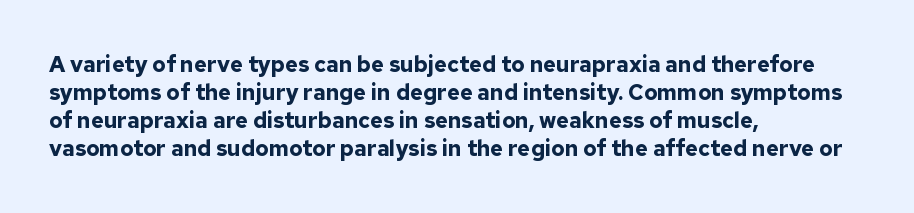
The image shows 22 px bold type, upright; set left-aligned, normal line spacing (1.28x), normal letter spacing, not underlined.
